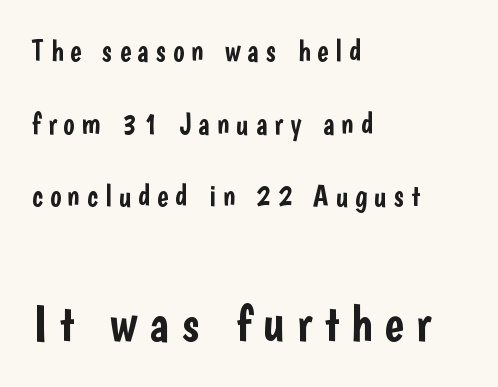
Q: Is the text italic (slanted)? A: No, it is upright.
Q: Is the typeface a serif or a sans-serif typeface? A: Sans-serif.
Q: Is the text underlined? A: No.
Q: How is the paragraph aligned? A: Left-aligned.
Q: Is the spacing between letters normal or unusually wide? A: Unusually wide.
Q: Is the spacing between lines tight, normal or loose? A: Loose.
Q: Which block of text is set in a larger size, the first (top) or the second (bottom)? A: The second (bottom) one.
Q: Width (condensed, normal, or wide)? A: Condensed.
Q: Stroke contrast? A: Low.
Q: x-height? A: Medium.
Q: Monospaced? A: No.
